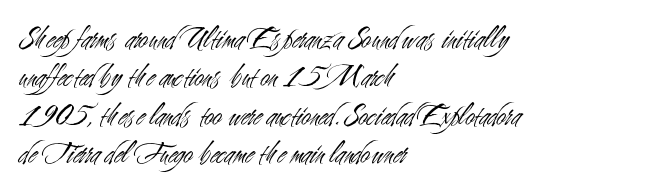
{"serif": "no", "bold": "no", "weight": "light", "width": "condensed", "stroke_contrast": "medium", "x_height": "small", "monospaced": "no", "underline": "no", "align": "left", "line_spacing_ratio": 1.2, "letter_spacing": "normal", "letter_spacing_em": 0.0, "glyph_px": 32}
